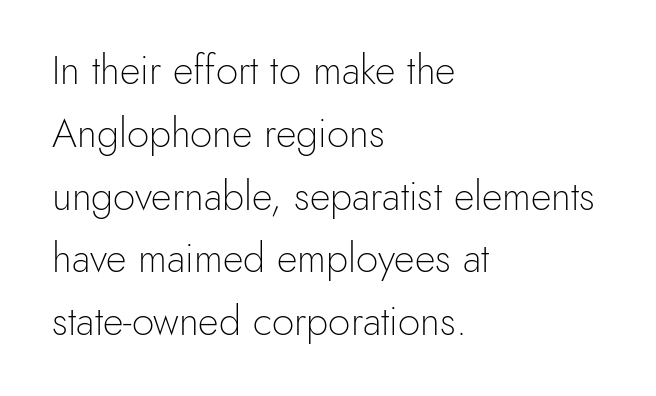
Is this a fixed-width face? No — the glyphs have proportional, varying widths. Quick note: underline off. Is there any slant? The stems are plumb. In terms of letterspacing, this is plain default setting. Casual observation: everything's shoved over to the left.
